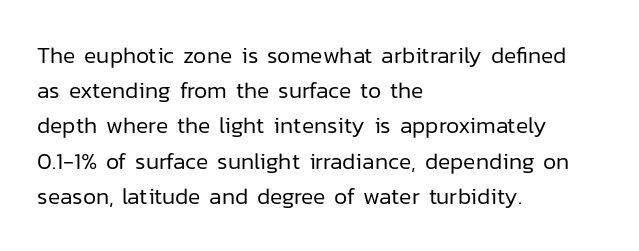
The image shows 23 px text type, upright; set left-aligned, normal line spacing (1.53x), normal letter spacing, not underlined.
